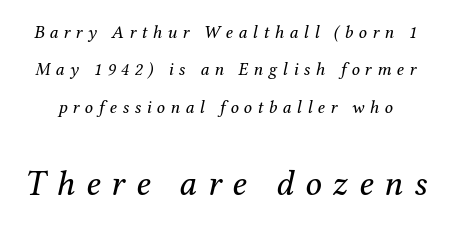
The image shows 36 px regular-weight serif type, italic (leaning right); set loose line spacing (2.07x), unusually wide letter spacing (+0.3 em), not underlined; the second (bottom) block is 2.0x larger; medium stroke contrast and a medium x-height.
